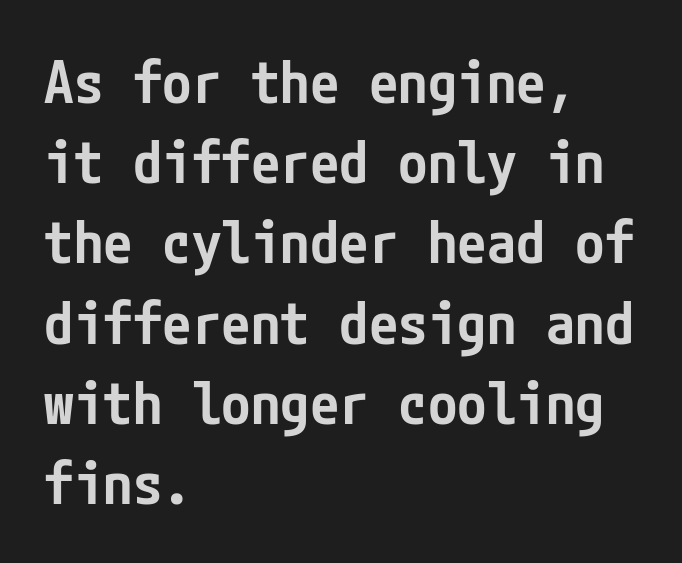
The image shows 59 px semibold, condensed sans-serif type, upright; set left-aligned, normal line spacing (1.36x), normal letter spacing, not underlined; low stroke contrast and a medium x-height.
